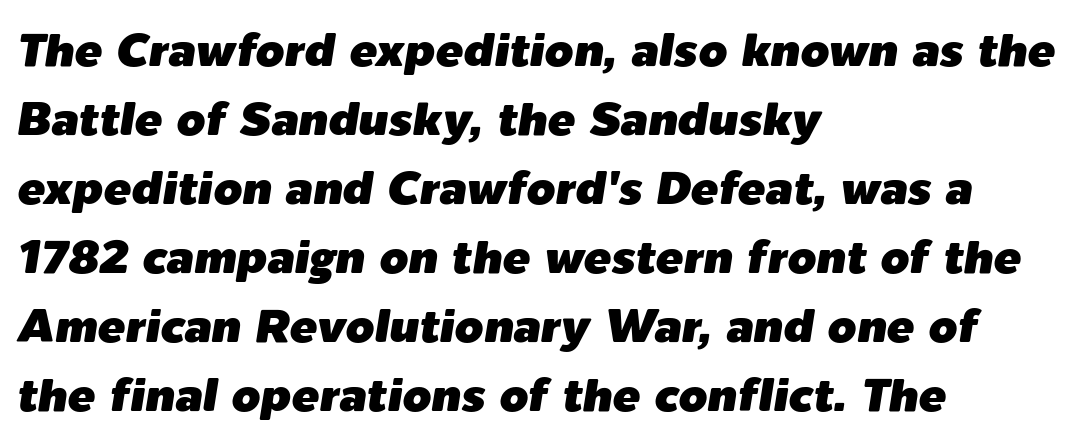
Q: Is the text italic (slanted)? A: Yes, it leans right by about 9 degrees.
Q: Is the text underlined? A: No.
Q: How is the paragraph aligned? A: Left-aligned.
Q: Is the spacing between letters normal or unusually wide? A: Normal.
Q: Is the spacing between lines tight, normal or loose? A: Normal.
Q: Width (condensed, normal, or wide)? A: Normal.
Q: Stroke contrast? A: Low.
Q: x-height? A: Medium.
Q: Monospaced? A: No.
